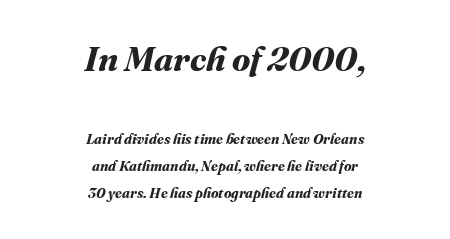
{"bold": "yes", "weight": "bold", "width": "normal", "stroke_contrast": "medium", "x_height": "medium", "monospaced": "no", "underline": "no", "align": "center", "line_spacing": "loose", "line_spacing_ratio": 1.93, "letter_spacing": "normal", "letter_spacing_em": 0.0, "larger_block": "first", "size_ratio": 2.43, "glyph_px": 34}
